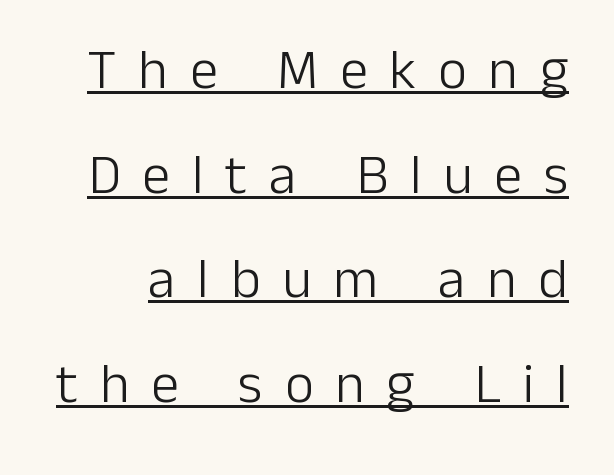
{"serif": "no", "italic": "no", "bold": "no", "weight": "light", "width": "normal", "stroke_contrast": "low", "x_height": "medium", "monospaced": "no", "underline": "yes", "line_spacing_ratio": 1.87, "letter_spacing": "wide", "letter_spacing_em": 0.39, "glyph_px": 56}
